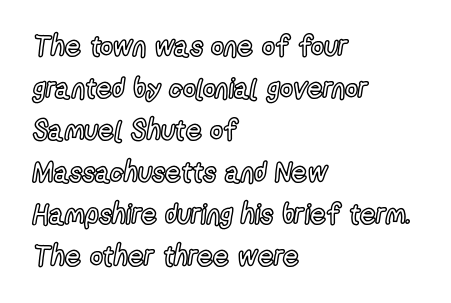
Proportional: the letters do not fall into vertical columns. Notice how descenders clear the ascenders below comfortably — that's standard leading. Honestly, the letter spacing is just normal — you wouldn't notice it. Only glyphs here, with clear space below each row.
